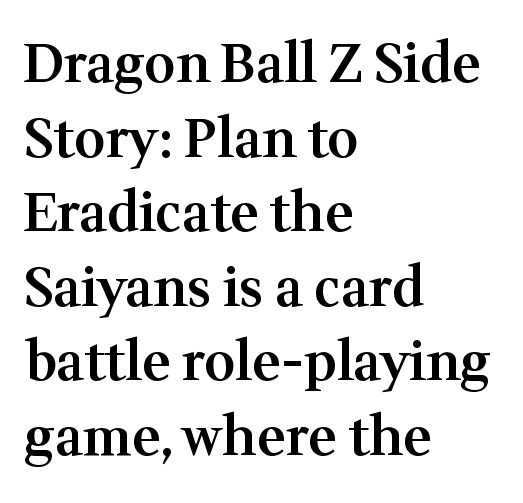
{"serif": "yes", "italic": "no", "bold": "semi", "weight": "semibold", "width": "normal", "stroke_contrast": "medium", "x_height": "medium", "monospaced": "no", "underline": "no", "align": "left", "line_spacing": "normal", "line_spacing_ratio": 1.38, "letter_spacing": "normal", "letter_spacing_em": 0.0, "glyph_px": 54}
